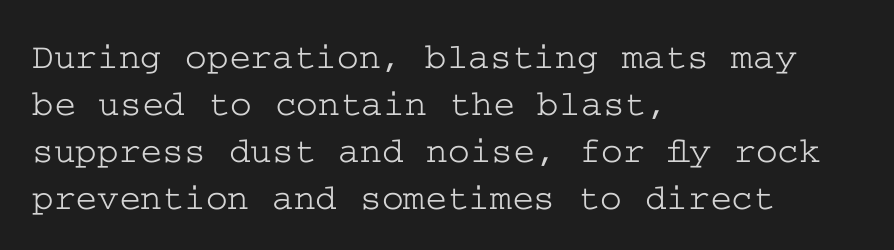
{"serif": "yes", "italic": "no", "width": "wide", "stroke_contrast": "low", "x_height": "medium", "underline": "no", "align": "left", "line_spacing": "normal", "line_spacing_ratio": 1.27, "letter_spacing": "normal", "letter_spacing_em": 0.0, "glyph_px": 37}
